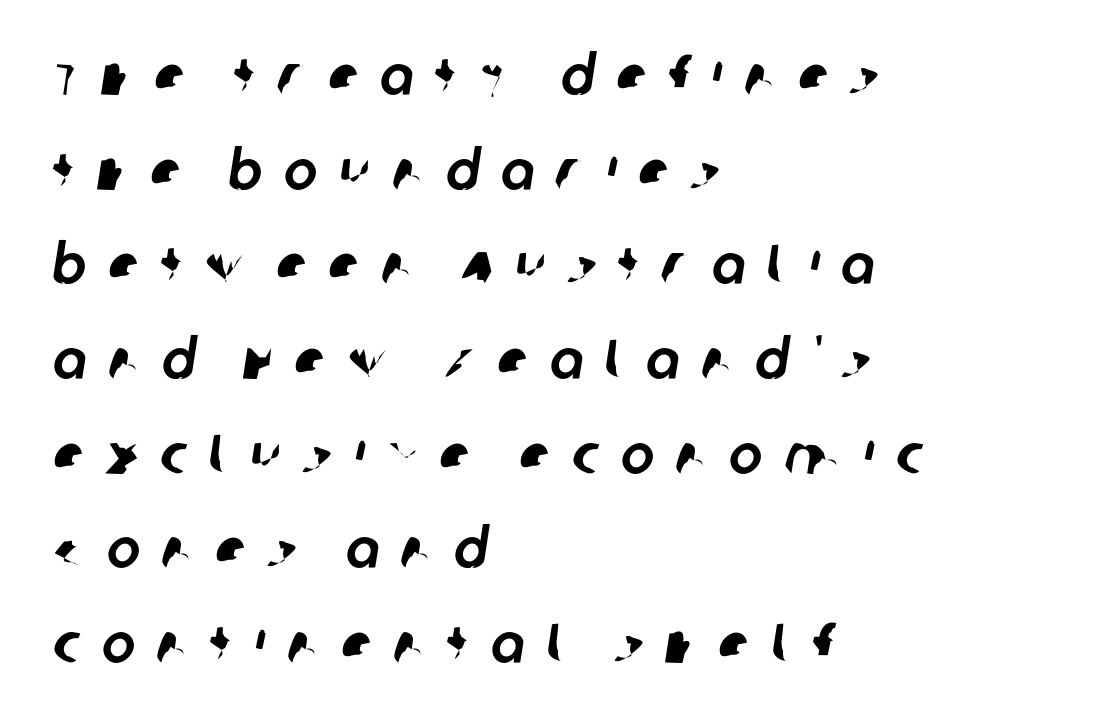
Q: Is the typeface a serif or a sans-serif typeface? A: Sans-serif.
Q: Is the text underlined? A: No.
Q: How is the paragraph aligned? A: Left-aligned.
Q: Is the spacing between letters normal or unusually wide? A: Unusually wide.
Q: Is the spacing between lines tight, normal or loose? A: Normal.
Q: Width (condensed, normal, or wide)? A: Normal.
Q: Stroke contrast? A: Low.
Q: x-height? A: Large.
Q: Monospaced? A: No.
